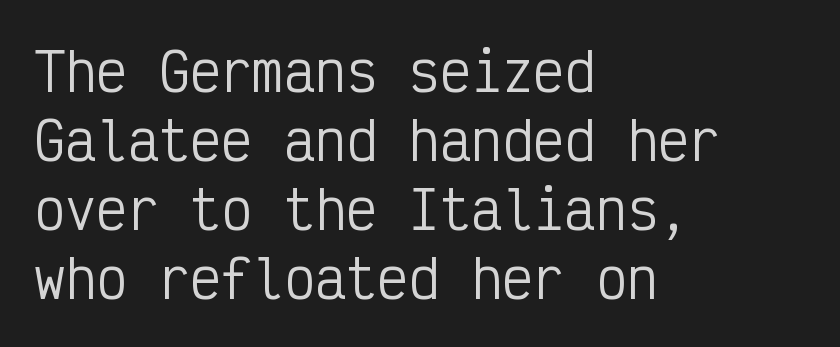
Q: Is the text bold? A: No.
Q: Is the text italic (slanted)? A: No, it is upright.
Q: Is the typeface a serif or a sans-serif typeface? A: Sans-serif.
Q: Is the text underlined? A: No.
Q: How is the paragraph aligned? A: Left-aligned.
Q: Is the spacing between letters normal or unusually wide? A: Normal.
Q: Is the spacing between lines tight, normal or loose? A: Normal.
Q: Width (condensed, normal, or wide)? A: Condensed.
Q: Stroke contrast? A: Low.
Q: x-height? A: Medium.
Q: Monospaced? A: Yes.
